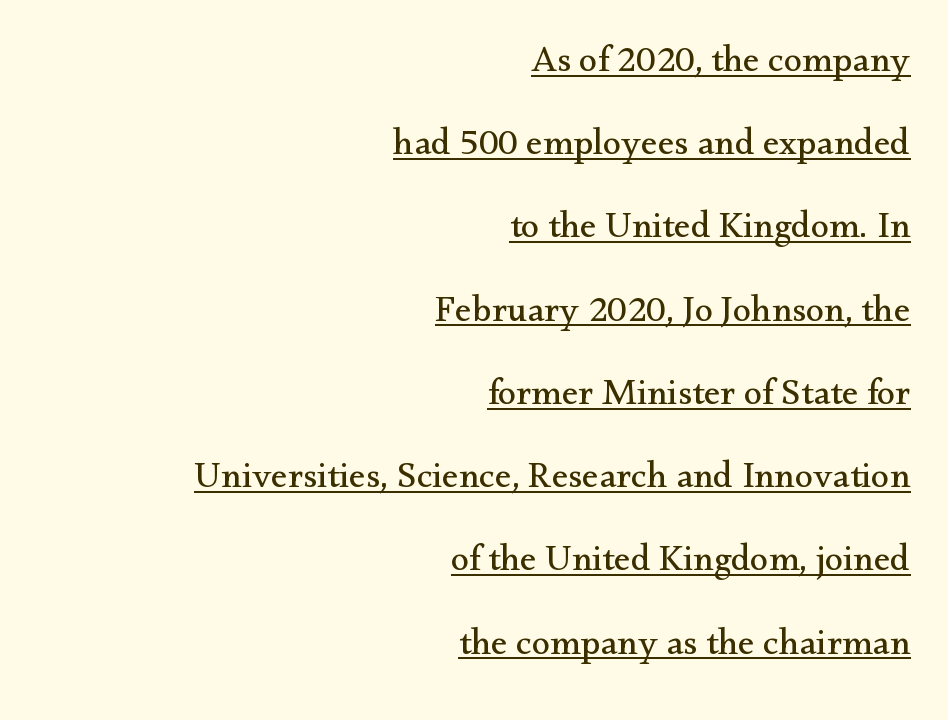
The image shows 37 px regular-weight serif type, upright; set right-aligned, loose line spacing (2.25x), normal letter spacing, underlined; medium stroke contrast and a small x-height.
